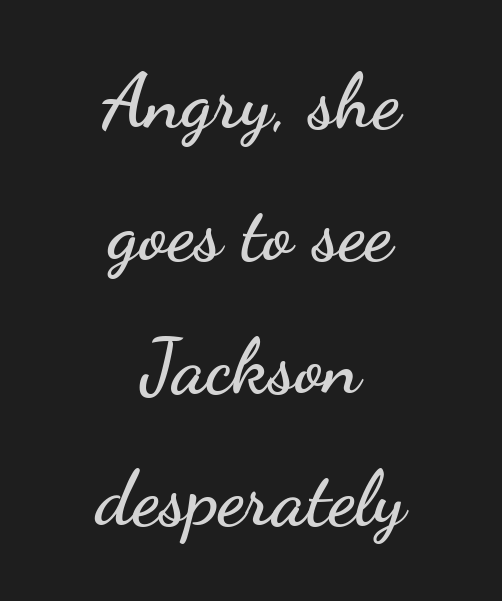
Q: Is the text italic (slanted)? A: Yes.
Q: Is the typeface a serif or a sans-serif typeface? A: Sans-serif.
Q: Is the text underlined? A: No.
Q: How is the paragraph aligned? A: Centered.
Q: Is the spacing between letters normal or unusually wide? A: Normal.
Q: Width (condensed, normal, or wide)? A: Wide.
Q: Stroke contrast? A: Low.
Q: x-height? A: Small.
Q: Monospaced? A: No.
